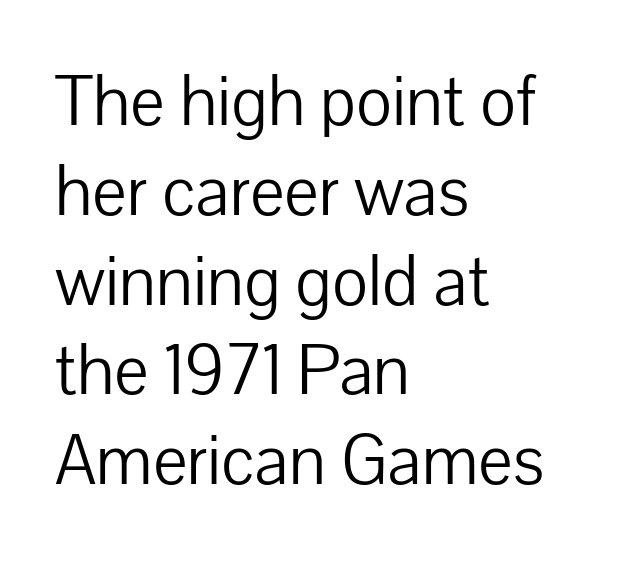
Summary of weight: not heavy and not bold. Check where the strokes stop: nothing finishes them off — pure sans. Layout note: lines flush left. Posture: vertical. Looks like regular typesetting: each glyph gets only the width it needs. The space beneath each line is pristine and unruled.
